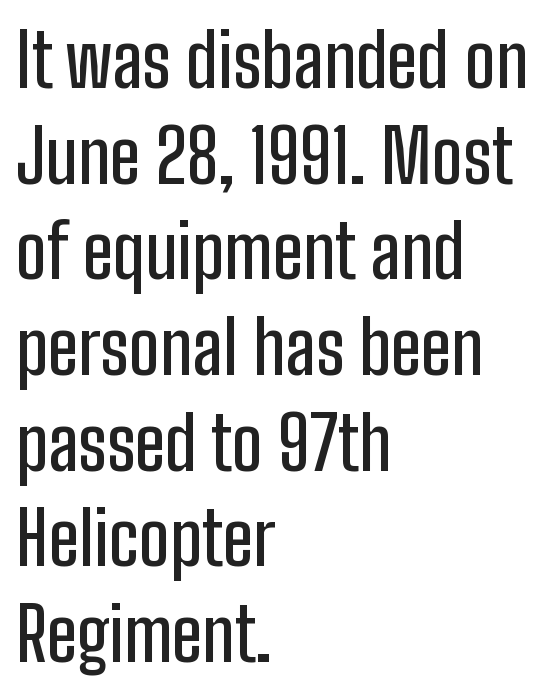
{"serif": "no", "italic": "no", "width": "condensed", "stroke_contrast": "low", "x_height": "medium", "monospaced": "no", "underline": "no", "align": "left", "line_spacing": "normal", "line_spacing_ratio": 1.31, "letter_spacing": "normal", "letter_spacing_em": 0.0, "glyph_px": 73}
